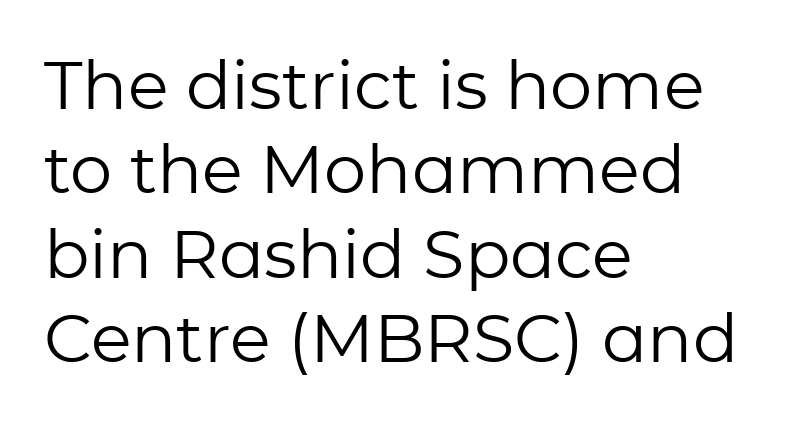
The image shows 67 px regular-weight sans-serif type, upright; set left-aligned, normal line spacing (1.26x), normal letter spacing, not underlined; low stroke contrast and a medium x-height.
